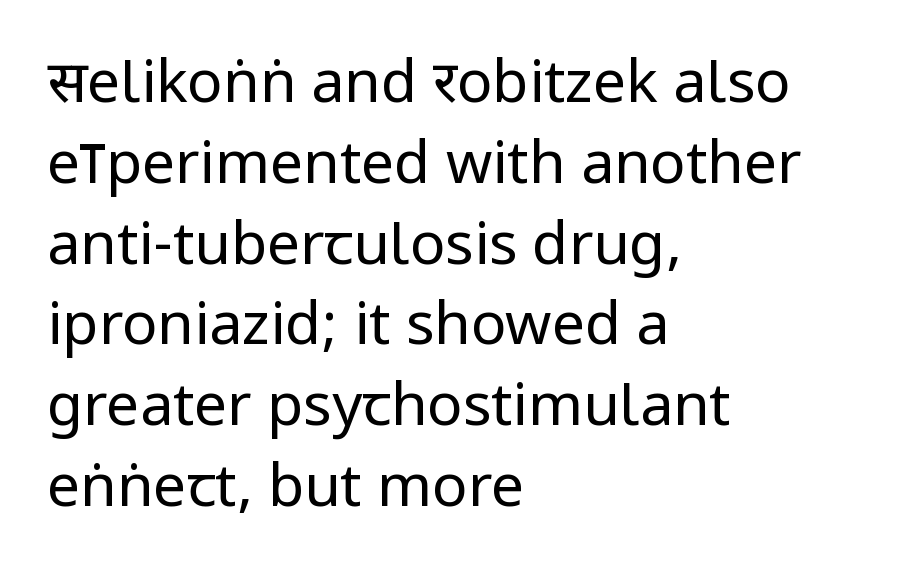
Caption: standard tracking, unaltered. Is there much room between lines? A standard amount, neither cramped nor airy. Check under the words: just untouched page. Caption: face not bold, strokes unweighted.
